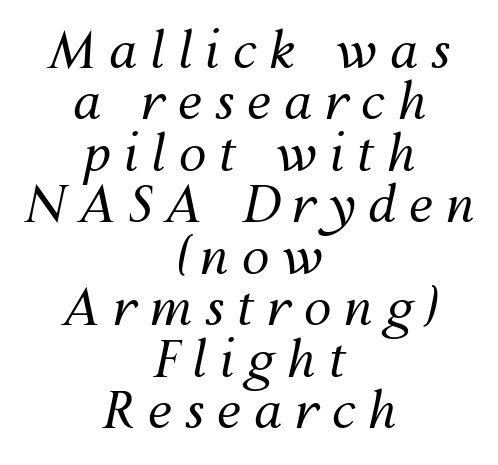
These lines are rendered in a variable-pitch font. A quiet, ordinary-to-light weight characterises the typeface. These lines were composed using italics. Each word looks stretched out because of the extra space between its letters. Rows of type sit shoulder to shoulder in the vertical direction.
